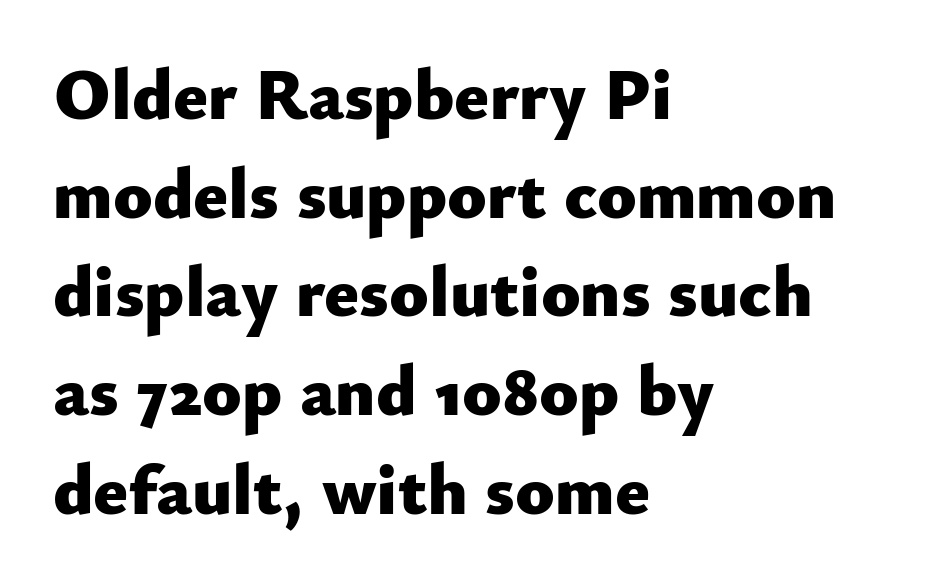
Look at the tracking — it's just the regular setting, nothing added. This block has exactly the height ordinary leading produces. This rendering employs a face without finishing strokes, i.e., a sans-serif. Typesetter's note: full bold, strokes at maximum text heaviness. Is this a fixed-width face? No — the glyphs have proportional, varying widths. A student would call this left alignment; a typographer would say flush left, rag right.
